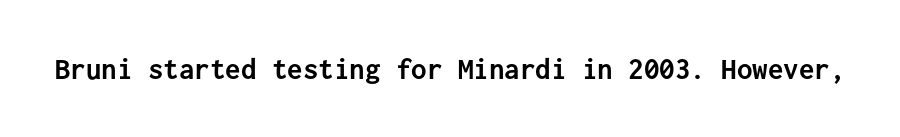
Q: Is the text bold? A: Yes.
Q: Is the text italic (slanted)? A: No, it is upright.
Q: Is the typeface a serif or a sans-serif typeface? A: Sans-serif.
Q: Is the text underlined? A: No.
Q: Is the spacing between letters normal or unusually wide? A: Normal.
Q: Width (condensed, normal, or wide)? A: Normal.
Q: Stroke contrast? A: Low.
Q: x-height? A: Medium.
Q: Monospaced? A: Yes.
